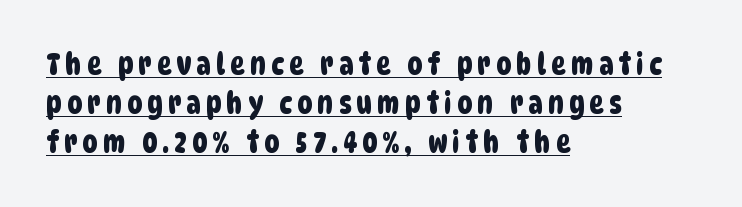
The image shows 30 px condensed sans-serif type; set left-aligned, normal line spacing (1.3x), underlined; low stroke contrast and a large x-height.
